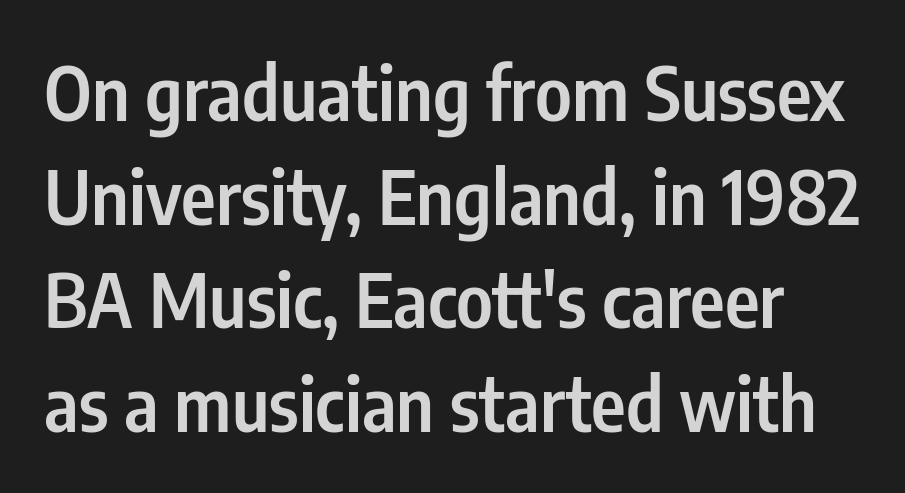
Q: Is the text bold? A: Semi-bold.
Q: Is the text italic (slanted)? A: No, it is upright.
Q: Is the typeface a serif or a sans-serif typeface? A: Sans-serif.
Q: Is the text underlined? A: No.
Q: Is the spacing between letters normal or unusually wide? A: Normal.
Q: Is the spacing between lines tight, normal or loose? A: Normal.
Q: Width (condensed, normal, or wide)? A: Condensed.
Q: Stroke contrast? A: Low.
Q: x-height? A: Medium.
Q: Monospaced? A: No.
